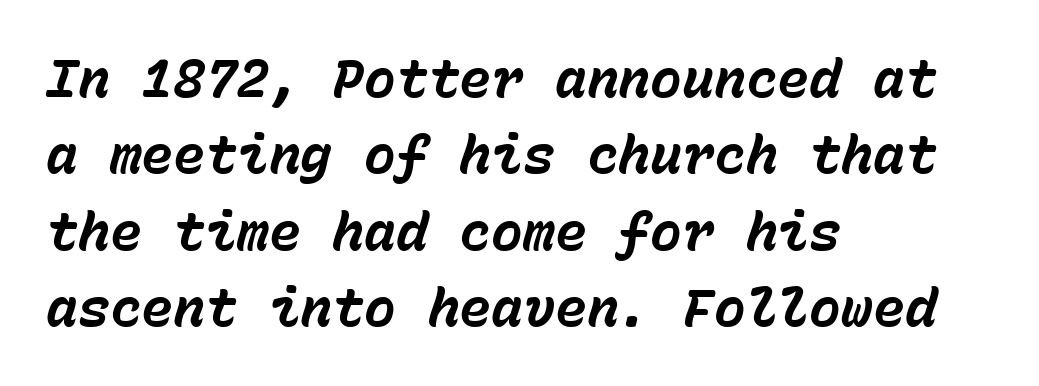
Q: Is the text bold? A: Yes.
Q: Is the text italic (slanted)? A: Yes, it leans right by about 15 degrees.
Q: Is the text underlined? A: No.
Q: How is the paragraph aligned? A: Left-aligned.
Q: Is the spacing between letters normal or unusually wide? A: Normal.
Q: Is the spacing between lines tight, normal or loose? A: Normal.
Q: Width (condensed, normal, or wide)? A: Normal.
Q: Stroke contrast? A: Low.
Q: x-height? A: Medium.
Q: Monospaced? A: Yes.
